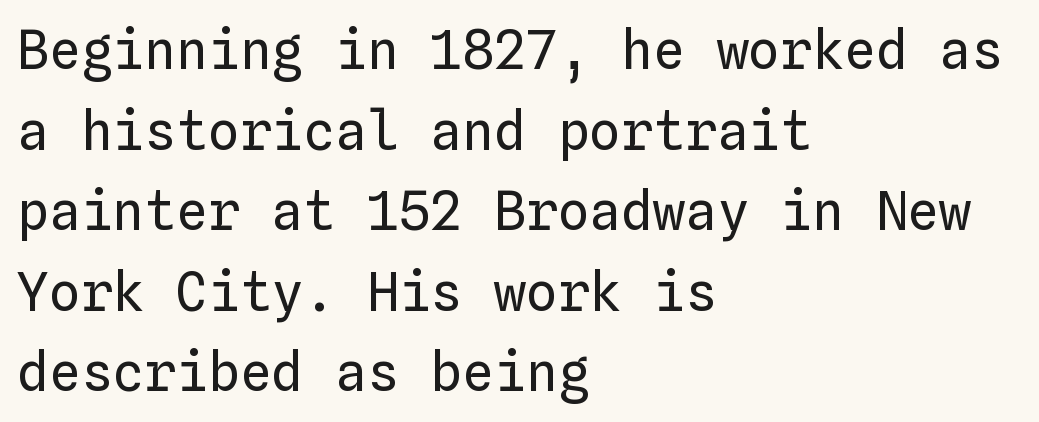
The paragraph has a hard left edge and a soft right edge. The cut favours lightness, reaching ordinary text weight at its darkest. The letters sit at their default tracking, neither squeezed nor spread. Here the designer chose a console-style face with uniform glyph widths. Style check: upright.
